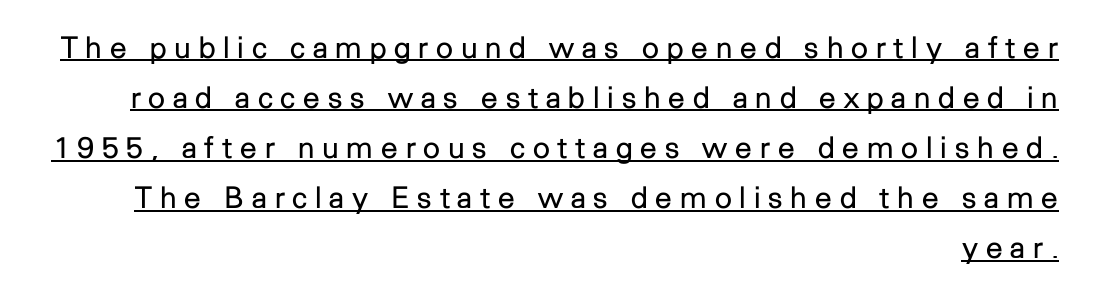
The image shows 30 px regular-weight sans-serif type, upright; set right-aligned, normal line spacing (1.67x), unusually wide letter spacing (+0.26 em), underlined; low stroke contrast and a medium x-height.
